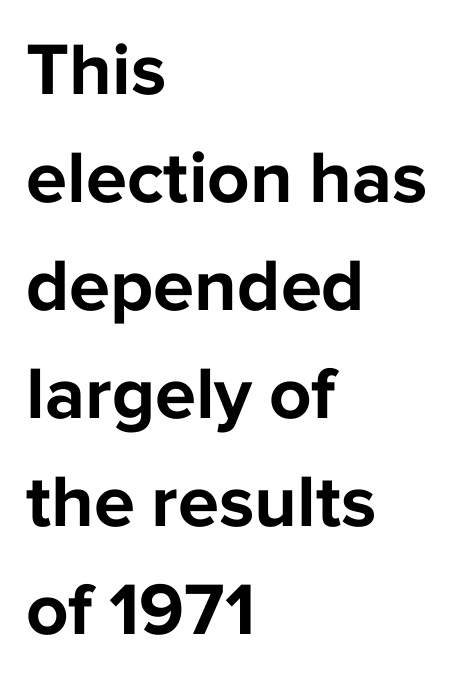
{"serif": "no", "italic": "no", "bold": "yes", "weight": "bold", "width": "normal", "stroke_contrast": "low", "x_height": "medium", "monospaced": "no", "underline": "no", "align": "left", "line_spacing": "normal", "line_spacing_ratio": 1.46, "letter_spacing": "normal", "letter_spacing_em": 0.0, "glyph_px": 74}
